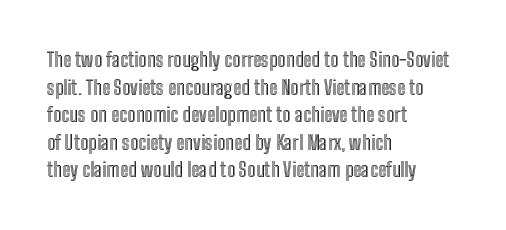
Q: Is the text italic (slanted)? A: No, it is upright.
Q: Is the text underlined? A: No.
Q: How is the paragraph aligned? A: Left-aligned.
Q: Is the spacing between letters normal or unusually wide? A: Normal.
Q: Is the spacing between lines tight, normal or loose? A: Normal.
